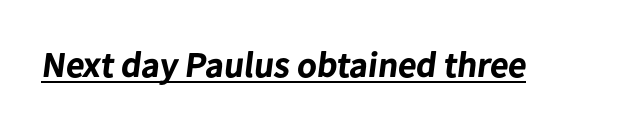
The image shows 36 px bold sans-serif type; set normal letter spacing, underlined; low stroke contrast and a medium x-height.
